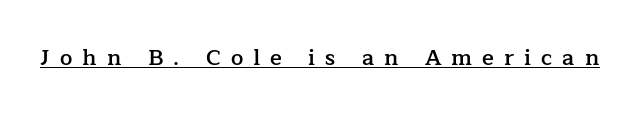
Q: Is the text bold? A: Semi-bold.
Q: Is the text italic (slanted)? A: No, it is upright.
Q: Is the text underlined? A: Yes.
Q: Is the spacing between letters normal or unusually wide? A: Unusually wide.
